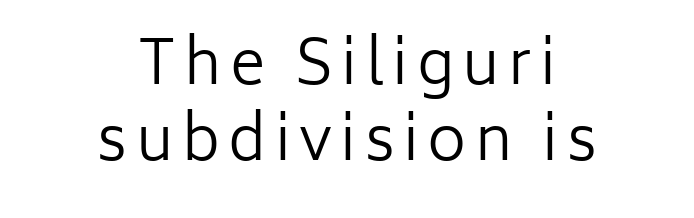
Q: Is the text bold? A: No.
Q: Is the text italic (slanted)? A: No, it is upright.
Q: Is the typeface a serif or a sans-serif typeface? A: Sans-serif.
Q: Is the text underlined? A: No.
Q: How is the paragraph aligned? A: Centered.
Q: Is the spacing between lines tight, normal or loose? A: Normal.
Q: Width (condensed, normal, or wide)? A: Normal.
Q: Stroke contrast? A: Low.
Q: x-height? A: Medium.
Q: Monospaced? A: No.
